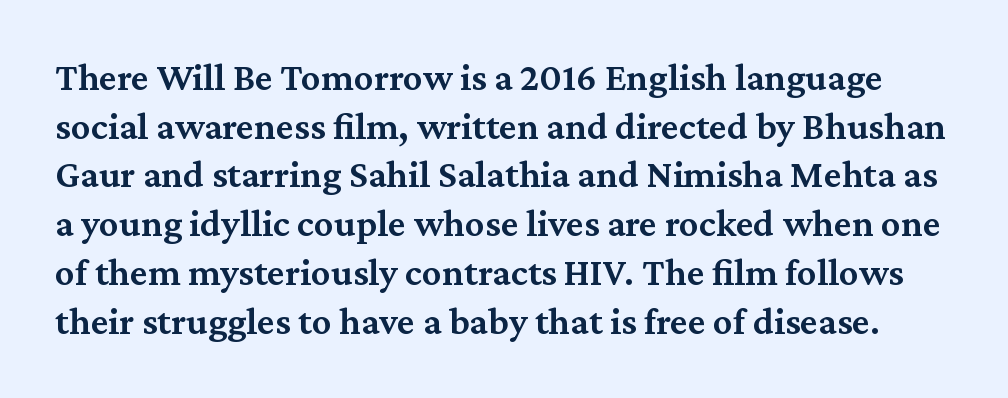
The image shows 39 px semibold serif type, upright; set normal line spacing (1.25x), normal letter spacing, not underlined; medium stroke contrast and a medium x-height.
